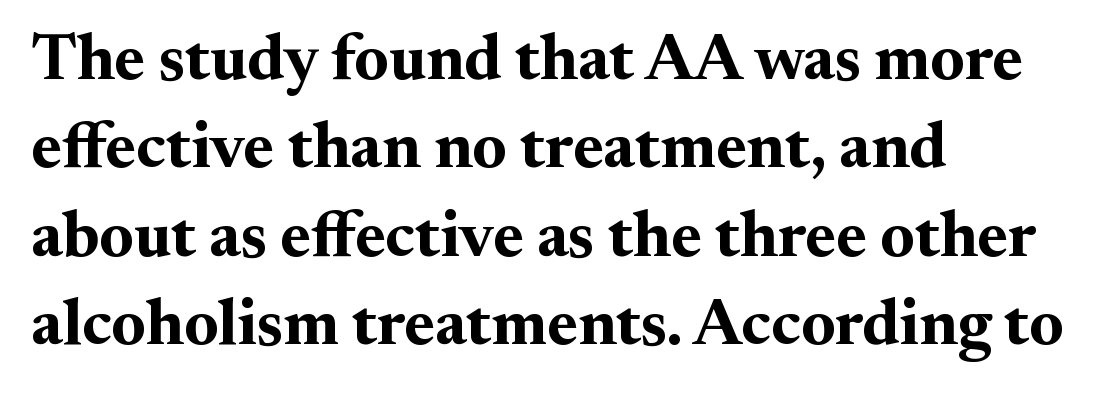
Q: Is the text bold? A: Yes.
Q: Is the text italic (slanted)? A: No, it is upright.
Q: Is the typeface a serif or a sans-serif typeface? A: Serif.
Q: Is the text underlined? A: No.
Q: How is the paragraph aligned? A: Left-aligned.
Q: Is the spacing between letters normal or unusually wide? A: Normal.
Q: Is the spacing between lines tight, normal or loose? A: Normal.
Q: Width (condensed, normal, or wide)? A: Normal.
Q: Stroke contrast? A: Medium.
Q: x-height? A: Small.
Q: Monospaced? A: No.
